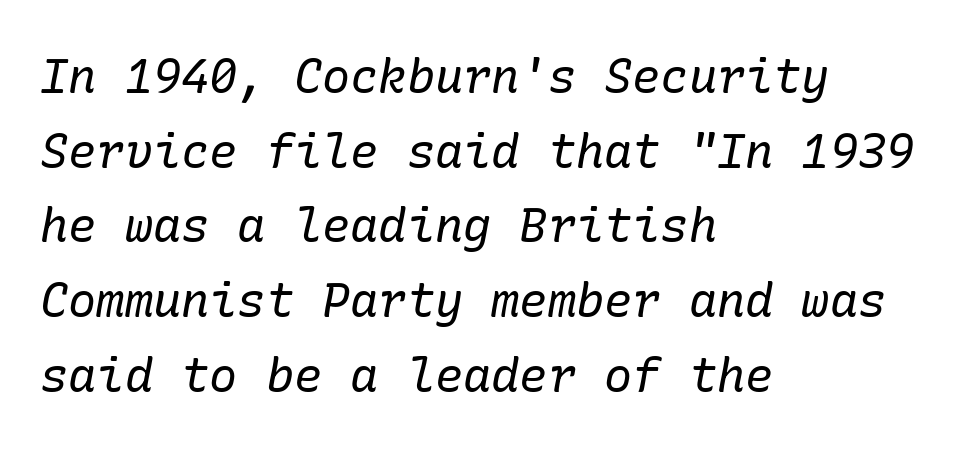
Q: Is the text bold? A: No.
Q: Is the text italic (slanted)? A: Yes, it leans right by about 10 degrees.
Q: Is the typeface a serif or a sans-serif typeface? A: Sans-serif.
Q: Is the text underlined? A: No.
Q: How is the paragraph aligned? A: Left-aligned.
Q: Is the spacing between letters normal or unusually wide? A: Normal.
Q: Is the spacing between lines tight, normal or loose? A: Normal.
Q: Width (condensed, normal, or wide)? A: Normal.
Q: Stroke contrast? A: Low.
Q: x-height? A: Medium.
